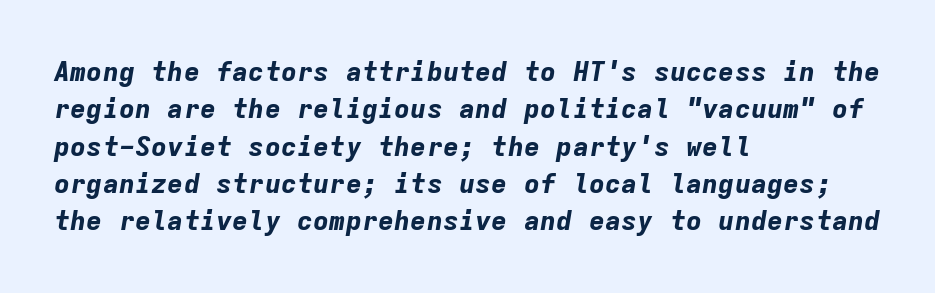
The image shows 27 px bold type, italic (leaning right); set left-aligned, normal line spacing (1.38x), normal letter spacing, not underlined.
